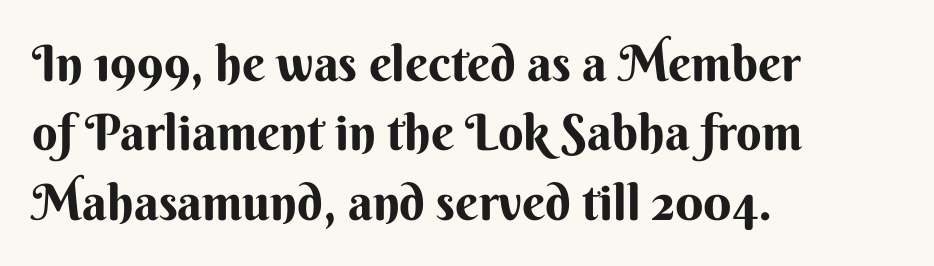
The passage shown has conventional tracking throughout. Think of a printed novel: that variable character pitch is what you see here. The lettering stays uniformly vertical, giving the passage a roman look. The glyphs are unaccompanied by any horizontal stroke below them.
